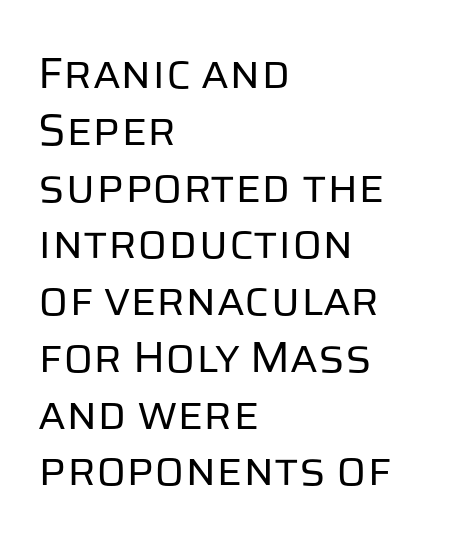
Grotesque or geometric, the face here clearly has no serifs. Every stem runs plumb, perpendicular to the baseline. Honestly, the letter spacing is just normal — you wouldn't notice it. Rule under the text: the space is simply empty. The strokes carry an ordinary text weight at most.
